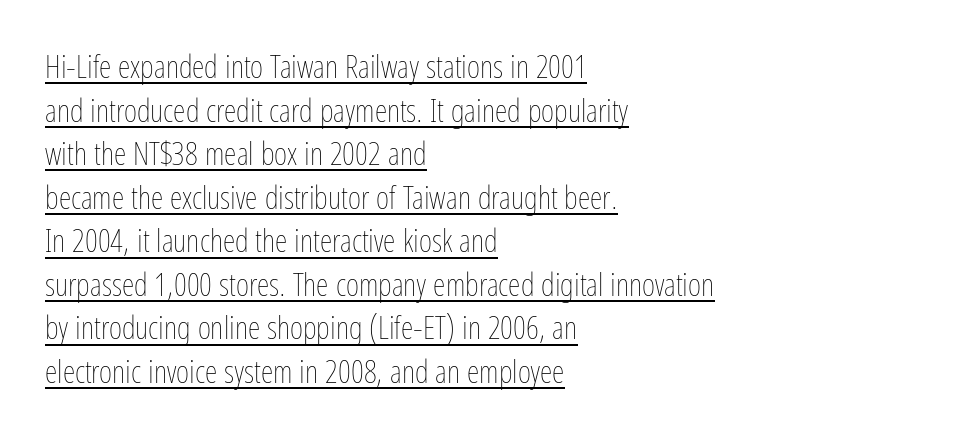
Q: Is the text bold? A: No.
Q: Is the text italic (slanted)? A: No, it is upright.
Q: Is the text underlined? A: Yes.
Q: How is the paragraph aligned? A: Left-aligned.
Q: Is the spacing between letters normal or unusually wide? A: Normal.
Q: Is the spacing between lines tight, normal or loose? A: Normal.
Q: Width (condensed, normal, or wide)? A: Condensed.
Q: Stroke contrast? A: Low.
Q: x-height? A: Medium.
Q: Monospaced? A: No.
